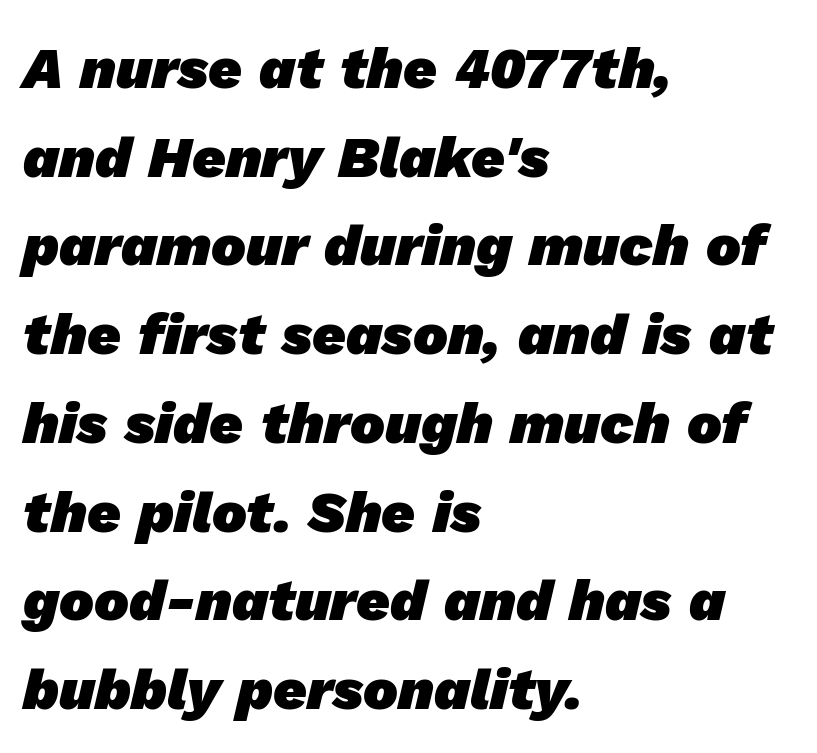
{"serif": "no", "bold": "yes", "weight": "heavy", "width": "normal", "stroke_contrast": "low", "x_height": "medium", "monospaced": "no", "underline": "no", "align": "left", "line_spacing": "normal", "line_spacing_ratio": 1.53, "letter_spacing": "normal", "letter_spacing_em": 0.0, "glyph_px": 58}
